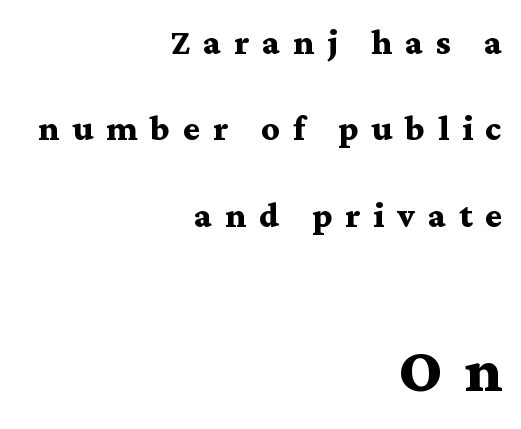
The image shows 63 px bold, wide serif type, upright; set right-aligned, loose line spacing (2.4x), unusually wide letter spacing (+0.36 em), not underlined; the second (bottom) block is 1.75x larger; medium stroke contrast and a medium x-height.
